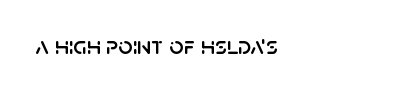
The type is set solid horizontally, with unmodified tracking. Nope, not italic — everything's standing straight. Compared with a centered layout, this one pins lines to the left instead. The gap between lines stays unmarked.
